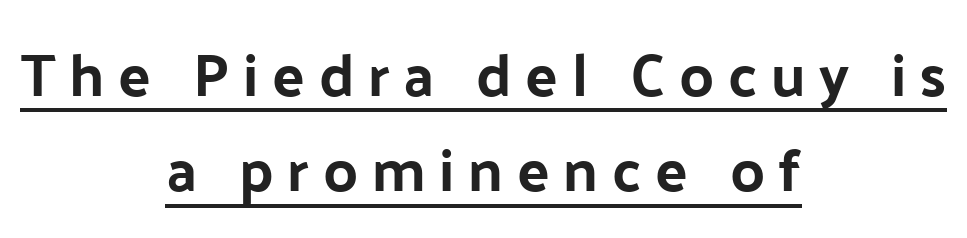
Q: Is the text italic (slanted)? A: No, it is upright.
Q: Is the typeface a serif or a sans-serif typeface? A: Sans-serif.
Q: Is the text underlined? A: Yes.
Q: How is the paragraph aligned? A: Centered.
Q: Is the spacing between letters normal or unusually wide? A: Unusually wide.
Q: Is the spacing between lines tight, normal or loose? A: Normal.
Q: Width (condensed, normal, or wide)? A: Normal.
Q: Stroke contrast? A: Low.
Q: x-height? A: Medium.
Q: Monospaced? A: No.
